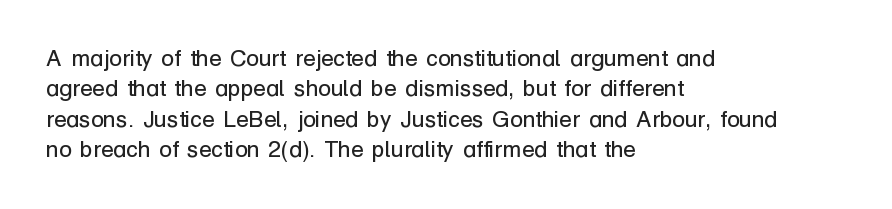
Q: Is the text bold? A: No.
Q: Is the text italic (slanted)? A: No, it is upright.
Q: Is the text underlined? A: No.
Q: How is the paragraph aligned? A: Left-aligned.
Q: Is the spacing between letters normal or unusually wide? A: Normal.
Q: Is the spacing between lines tight, normal or loose? A: Normal.
